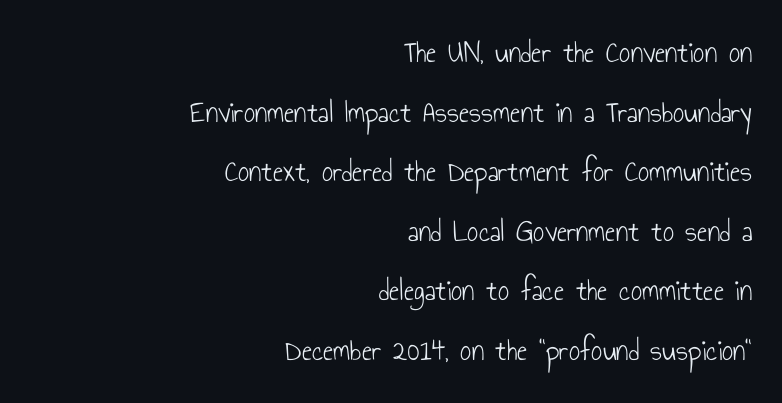
The image shows 31 px light, condensed sans-serif type, upright; set right-aligned, loose line spacing (1.92x), normal letter spacing, not underlined; low stroke contrast and a small x-height.
